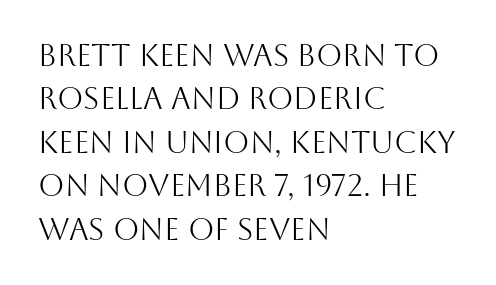
{"serif": "no", "italic": "no", "bold": "no", "weight": "light", "width": "normal", "stroke_contrast": "medium", "x_height": "large", "monospaced": "no", "underline": "no", "align": "left", "line_spacing": "normal", "line_spacing_ratio": 1.45, "letter_spacing": "normal", "letter_spacing_em": 0.0, "glyph_px": 30}
